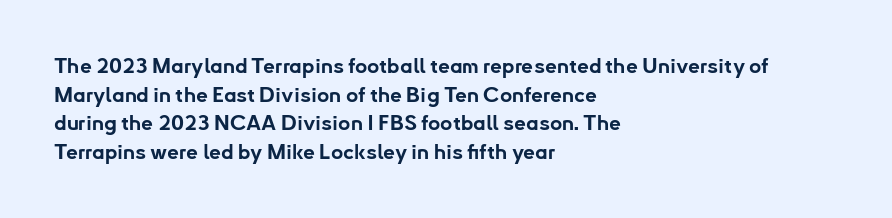
Q: Is the text bold? A: Yes.
Q: Is the text italic (slanted)? A: No, it is upright.
Q: Is the text underlined? A: No.
Q: How is the paragraph aligned? A: Left-aligned.
Q: Is the spacing between letters normal or unusually wide? A: Normal.
Q: Is the spacing between lines tight, normal or loose? A: Normal.
